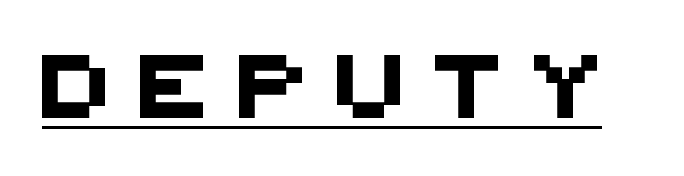
{"serif": "no", "width": "normal", "stroke_contrast": "medium", "x_height": "large", "monospaced": "no", "underline": "yes", "letter_spacing": "wide", "letter_spacing_em": 0.49, "glyph_px": 63}
